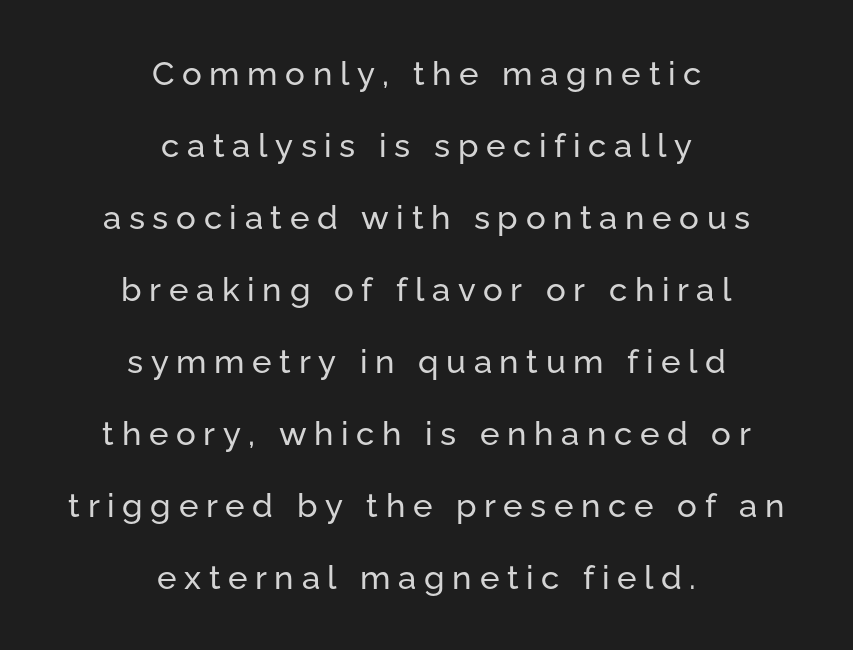
Q: Is the text italic (slanted)? A: No, it is upright.
Q: Is the typeface a serif or a sans-serif typeface? A: Sans-serif.
Q: Is the text underlined? A: No.
Q: How is the paragraph aligned? A: Centered.
Q: Is the spacing between letters normal or unusually wide? A: Unusually wide.
Q: Is the spacing between lines tight, normal or loose? A: Loose.
Q: Width (condensed, normal, or wide)? A: Normal.
Q: Stroke contrast? A: Low.
Q: x-height? A: Medium.
Q: Monospaced? A: No.
